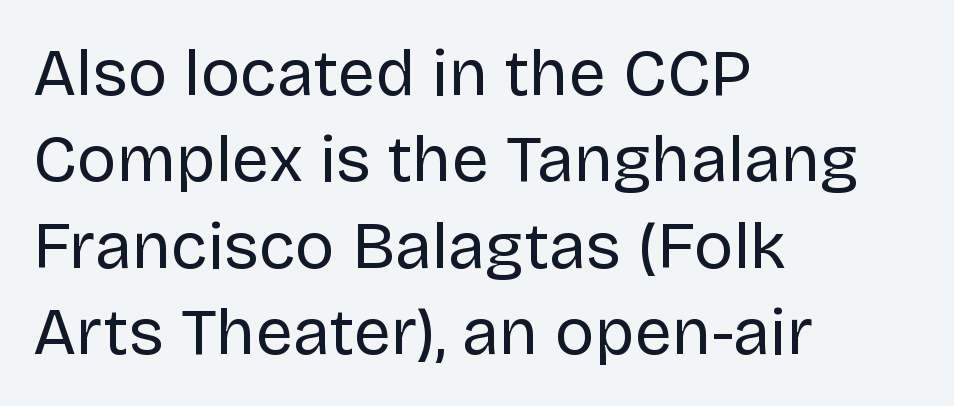
The face used here is rendered with its standard letterfit. Stems here are at most as thick as an everyday book face. Posture: vertical. Horizontal alignment here is leftward, the default for most running prose.
